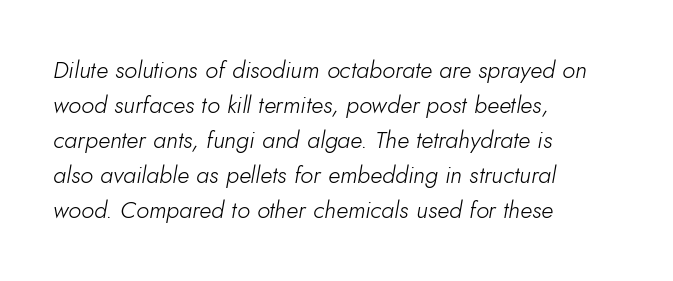
{"italic": "yes", "lean": "right", "slant_degrees": 10, "bold": "no", "underline": "no", "align": "left", "line_spacing": "normal", "line_spacing_ratio": 1.46, "letter_spacing": "normal", "letter_spacing_em": 0.0, "glyph_px": 24}
